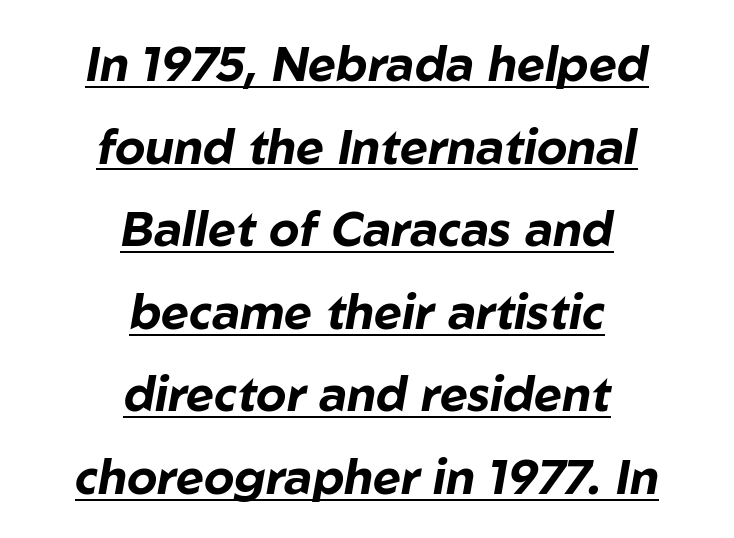
Inter-character spacing is left at the font's built-in metrics. Descenders here cross a horizontal rule under the line. The rendering uses a bold face; every stroke is thick and dark. Casual observation: everything's sitting right in the middle. Italic: yes, the glyphs are oblique. Think of a printed novel: that variable character pitch is what you see here.
